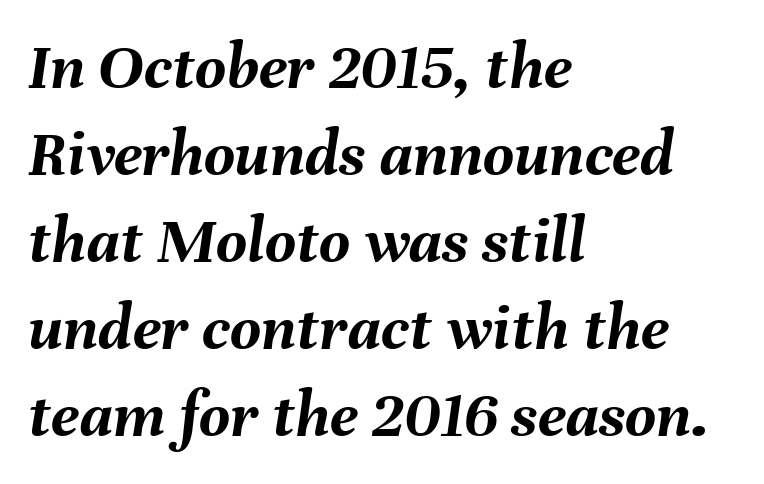
{"italic": "yes", "lean": "right", "slant_degrees": 8, "bold": "yes", "weight": "semibold", "width": "normal", "stroke_contrast": "medium", "x_height": "medium", "monospaced": "no", "underline": "no", "align": "left", "line_spacing": "normal", "line_spacing_ratio": 1.3, "letter_spacing": "normal", "letter_spacing_em": 0.0, "glyph_px": 67}
